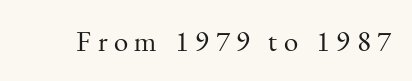
Q: Is the text bold? A: No.
Q: Is the text italic (slanted)? A: No, it is upright.
Q: Is the typeface a serif or a sans-serif typeface? A: Serif.
Q: Is the text underlined? A: No.
Q: Is the spacing between letters normal or unusually wide? A: Unusually wide.
Q: Width (condensed, normal, or wide)? A: Normal.
Q: Stroke contrast? A: Medium.
Q: x-height? A: Small.
Q: Monospaced? A: No.
